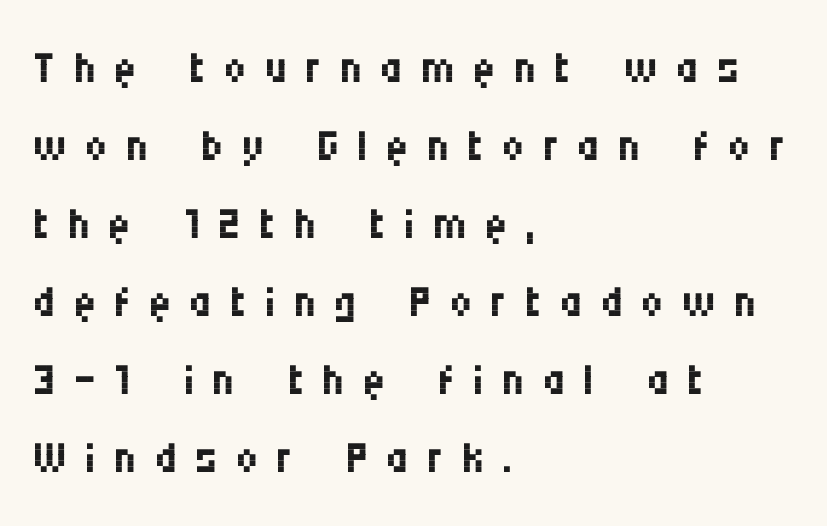
The image shows 64 px regular-weight, condensed sans-serif type, upright; set left-aligned, line spacing 1.22x, unusually wide letter spacing (+0.27 em), not underlined; medium stroke contrast and a large x-height.
